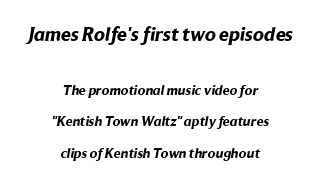
The line-height multiplier appears high, well above default. Students, note that the glyphs here touch the page at normal intervals. Summary of weight: heavy, a full bold. The whitespace from short lines is split evenly between both sides.
